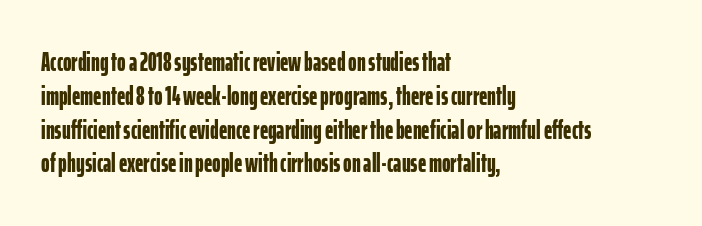
The image shows 26 px bold type, upright; set left-aligned, normal line spacing (1.3x), normal letter spacing, not underlined.
